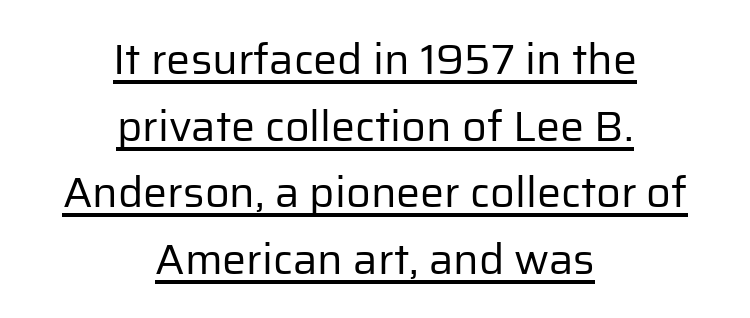
{"serif": "no", "italic": "no", "bold": "no", "weight": "regular", "width": "normal", "stroke_contrast": "low", "x_height": "medium", "monospaced": "no", "underline": "yes", "align": "center", "line_spacing": "normal", "line_spacing_ratio": 1.55, "letter_spacing": "normal", "letter_spacing_em": 0.0, "glyph_px": 43}
